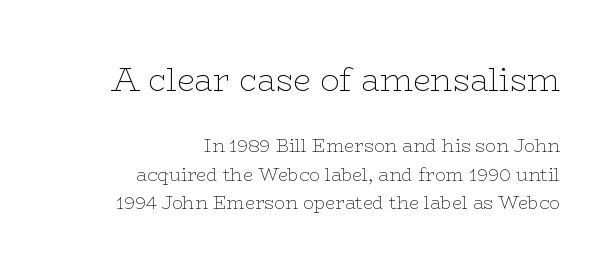
{"serif": "yes", "italic": "no", "bold": "no", "weight": "thin", "width": "wide", "stroke_contrast": "low", "x_height": "medium", "monospaced": "no", "underline": "no", "align": "right", "line_spacing": "normal", "line_spacing_ratio": 1.6, "letter_spacing": "normal", "letter_spacing_em": 0.0, "larger_block": "first", "size_ratio": 1.78, "glyph_px": 32}
